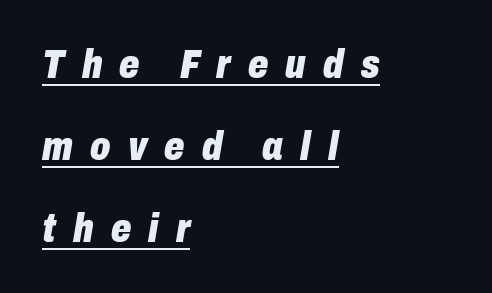
{"italic": "yes", "lean": "right", "slant_degrees": 10, "bold": "yes", "weight": "heavy", "width": "condensed", "stroke_contrast": "low", "x_height": "medium", "monospaced": "no", "underline": "yes", "align": "left", "line_spacing": "loose", "line_spacing_ratio": 2.05, "letter_spacing": "wide", "letter_spacing_em": 0.43, "glyph_px": 40}
